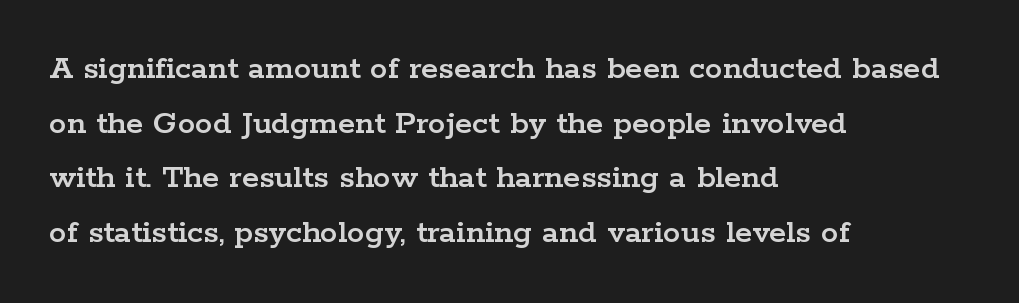
The font family rendered here belongs to the serif group. Each new line begins a customary step beneath the previous one. The text block is weighted toward the left margin, trailing off unevenly rightward. Every stem runs plumb, perpendicular to the baseline.
